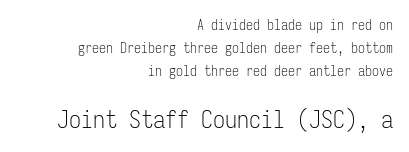
{"italic": "no", "bold": "no", "underline": "no", "align": "right", "line_spacing": "normal", "line_spacing_ratio": 1.65, "letter_spacing": "normal", "letter_spacing_em": 0.0, "larger_block": "second", "size_ratio": 1.71, "glyph_px": 24}
